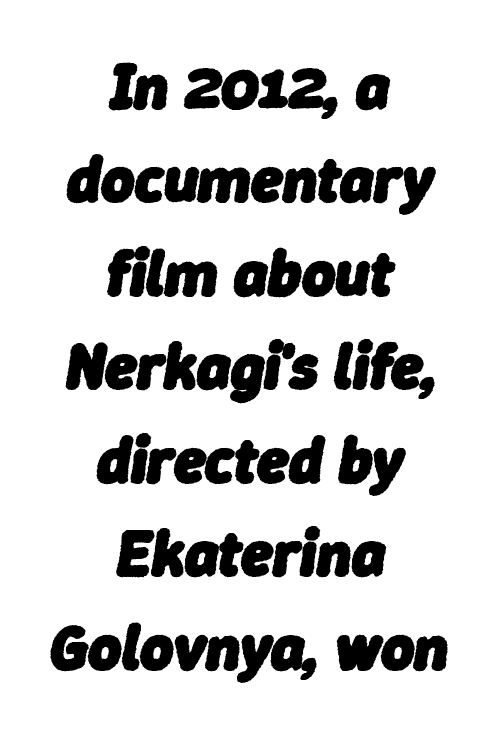
These lines are rendered in a variable-pitch font. The vertical gap from one line to the next is medium. The baseline area is clear. In terms of letterspacing, this is plain default setting. The specimen reads as italic at a glance. Teacher's note: observe the equal gaps on both sides — that is centered alignment.
